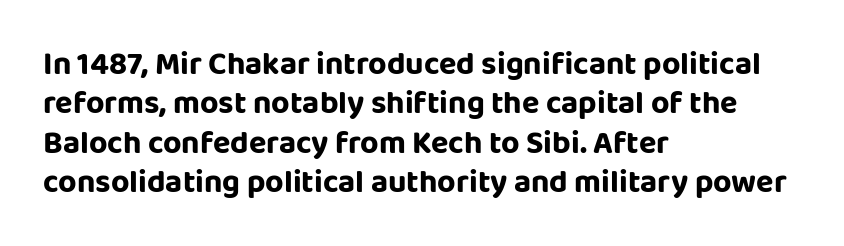
Q: Is the text italic (slanted)? A: No, it is upright.
Q: Is the typeface a serif or a sans-serif typeface? A: Sans-serif.
Q: Is the text underlined? A: No.
Q: How is the paragraph aligned? A: Left-aligned.
Q: Is the spacing between letters normal or unusually wide? A: Normal.
Q: Width (condensed, normal, or wide)? A: Normal.
Q: Stroke contrast? A: Low.
Q: x-height? A: Large.
Q: Monospaced? A: No.
